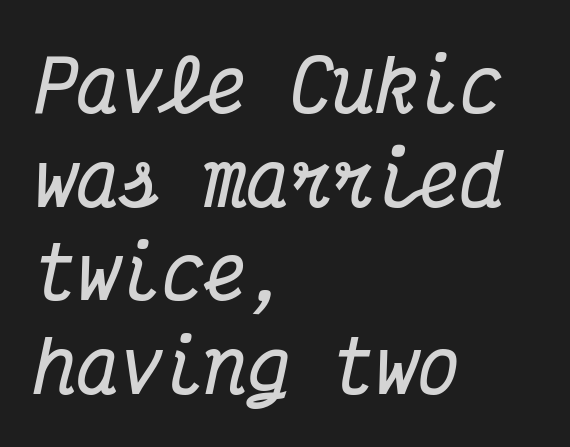
Q: Is the text bold? A: Yes.
Q: Is the text italic (slanted)? A: Yes, it leans right by about 12 degrees.
Q: Is the typeface a serif or a sans-serif typeface? A: Serif.
Q: Is the text underlined? A: No.
Q: How is the paragraph aligned? A: Left-aligned.
Q: Is the spacing between letters normal or unusually wide? A: Normal.
Q: Is the spacing between lines tight, normal or loose? A: Normal.
Q: Width (condensed, normal, or wide)? A: Condensed.
Q: Stroke contrast? A: Medium.
Q: x-height? A: Medium.
Q: Monospaced? A: Yes.
